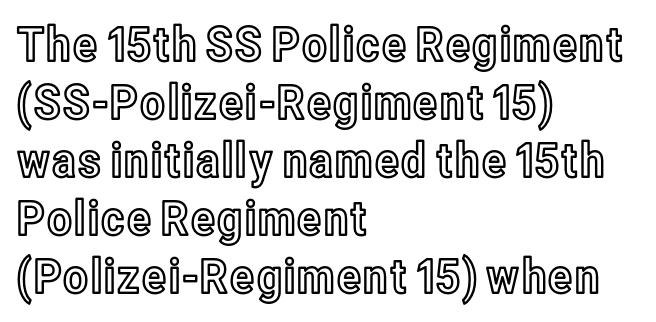
{"italic": "no", "width": "condensed", "x_height": "medium", "monospaced": "no", "underline": "no", "align": "left", "line_spacing_ratio": 1.21, "letter_spacing": "normal", "letter_spacing_em": 0.0, "glyph_px": 48}
